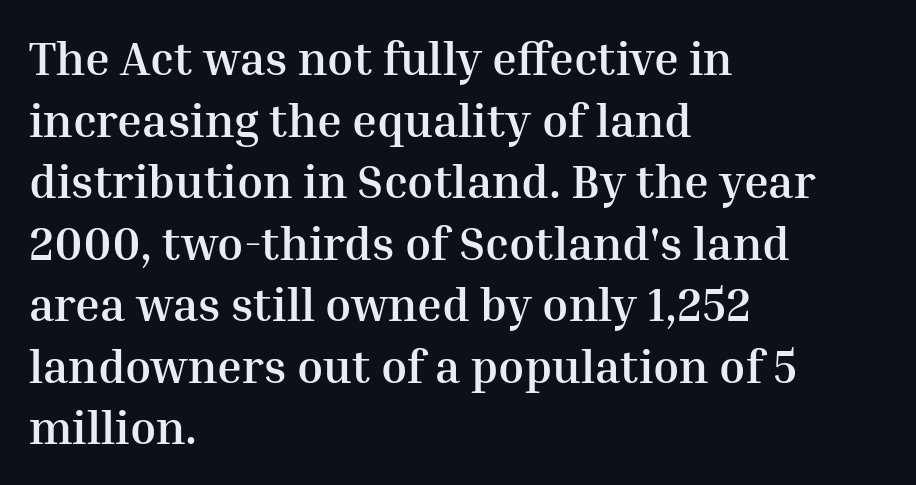
The image shows 47 px semibold serif type, upright; set left-aligned, normal line spacing (1.31x), normal letter spacing, not underlined; medium stroke contrast and a medium x-height.
